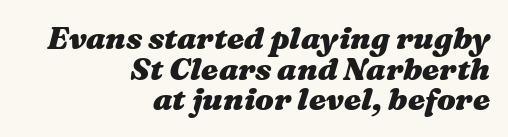
Q: Is the text bold? A: Yes.
Q: Is the text italic (slanted)? A: Yes, it leans right by about 16 degrees.
Q: Is the text underlined? A: No.
Q: How is the paragraph aligned? A: Right-aligned.
Q: Is the spacing between letters normal or unusually wide? A: Normal.
Q: Is the spacing between lines tight, normal or loose? A: Tight.
Q: Width (condensed, normal, or wide)? A: Wide.
Q: Stroke contrast? A: Medium.
Q: x-height? A: Medium.
Q: Monospaced? A: No.
